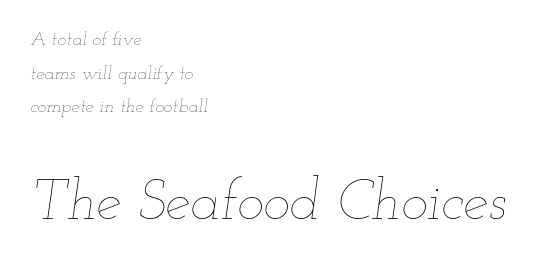
{"italic": "yes", "lean": "right", "slant_degrees": 12, "bold": "no", "weight": "thin", "width": "wide", "stroke_contrast": "low", "x_height": "small", "monospaced": "no", "underline": "no", "align": "left", "line_spacing_ratio": 1.77, "letter_spacing": "normal", "letter_spacing_em": 0.0, "larger_block": "second", "size_ratio": 3.0, "glyph_px": 57}
